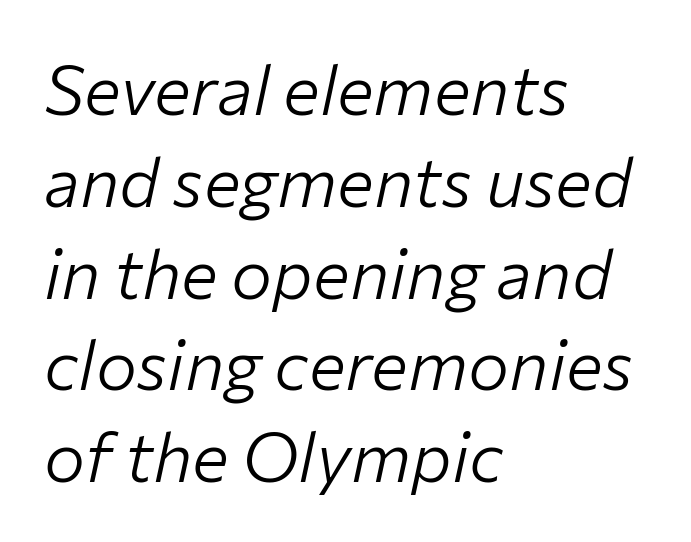
Check under the words: just untouched page. Caption: face not bold, strokes unweighted. Character widths vary here, with narrow letters taking less room than wide ones. Vertically, the passage feels balanced, rows spaced as you'd expect.
